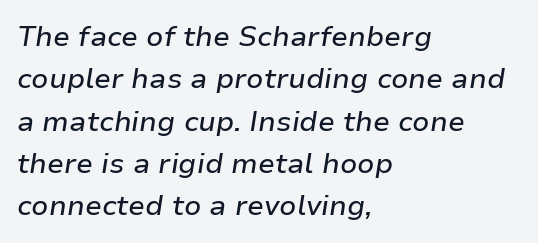
{"italic": "yes", "lean": "right", "slant_degrees": 9, "width": "normal", "stroke_contrast": "low", "x_height": "medium", "monospaced": "no", "underline": "no", "align": "left", "line_spacing": "normal", "line_spacing_ratio": 1.51, "letter_spacing": "normal", "letter_spacing_em": 0.0, "glyph_px": 28}
